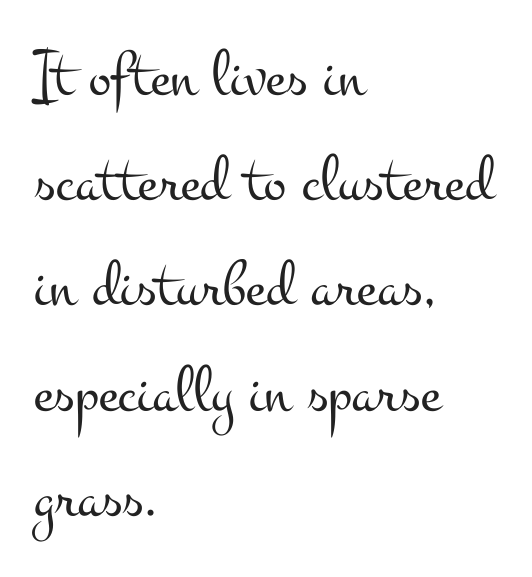
The image shows 67 px light, wide serif type; set left-aligned, normal line spacing (1.57x), normal letter spacing, not underlined; medium stroke contrast and a small x-height.
